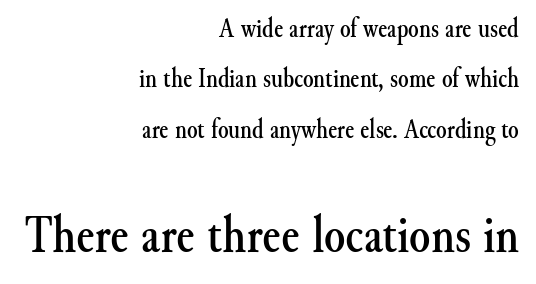
{"serif": "yes", "italic": "no", "width": "normal", "stroke_contrast": "medium", "x_height": "small", "monospaced": "no", "underline": "no", "align": "right", "line_spacing_ratio": 1.87, "letter_spacing": "normal", "letter_spacing_em": 0.0, "larger_block": "second", "size_ratio": 2.0, "glyph_px": 54}
